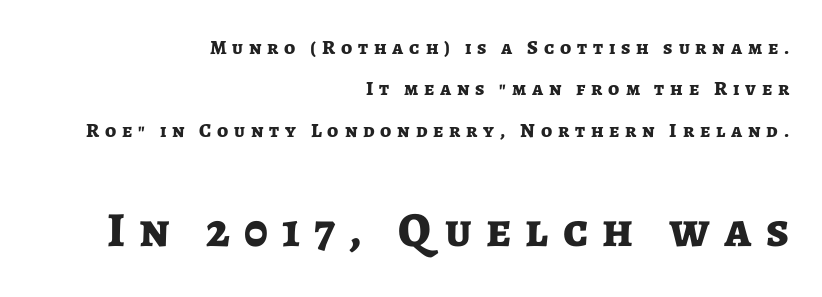
{"serif": "no", "italic": "no", "bold": "yes", "weight": "bold", "width": "normal", "stroke_contrast": "low", "x_height": "medium", "monospaced": "no", "underline": "no", "align": "right", "line_spacing": "loose", "line_spacing_ratio": 2.07, "letter_spacing": "wide", "letter_spacing_em": 0.29, "larger_block": "second", "size_ratio": 2.45, "glyph_px": 49}
